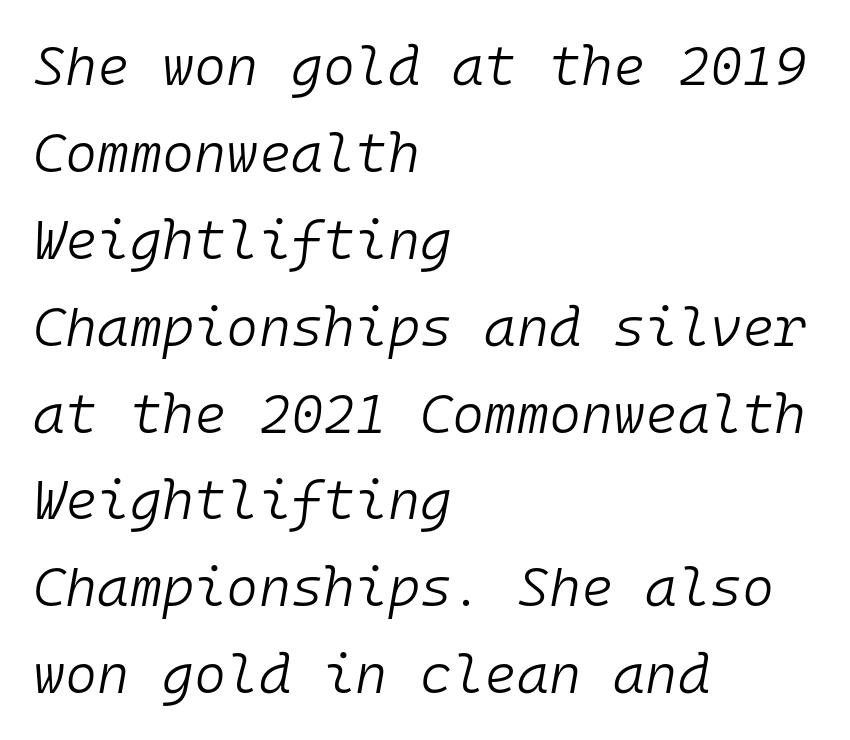
The image shows 55 px light type, italic (leaning right), monospaced; set left-aligned, normal line spacing (1.58x), normal letter spacing, not underlined; low stroke contrast and a medium x-height.
